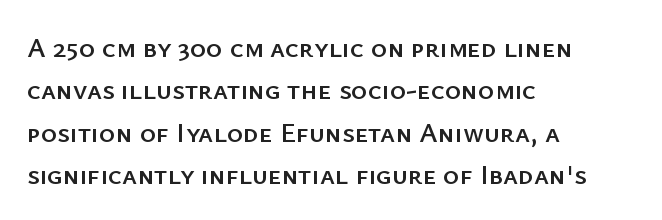
Q: Is the text italic (slanted)? A: No, it is upright.
Q: Is the typeface a serif or a sans-serif typeface? A: Sans-serif.
Q: Is the text underlined? A: No.
Q: How is the paragraph aligned? A: Left-aligned.
Q: Is the spacing between letters normal or unusually wide? A: Normal.
Q: Is the spacing between lines tight, normal or loose? A: Normal.
Q: Width (condensed, normal, or wide)? A: Normal.
Q: Stroke contrast? A: Low.
Q: x-height? A: Medium.
Q: Monospaced? A: No.
